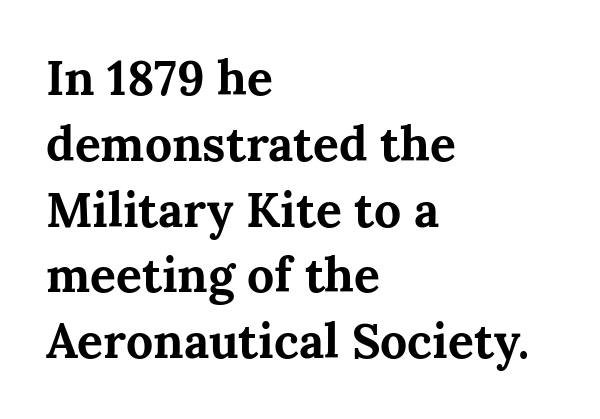
{"serif": "yes", "italic": "no", "bold": "yes", "weight": "bold", "width": "normal", "stroke_contrast": "medium", "x_height": "medium", "monospaced": "no", "underline": "no", "align": "left", "line_spacing": "normal", "line_spacing_ratio": 1.37, "letter_spacing": "normal", "letter_spacing_em": 0.0, "glyph_px": 48}
